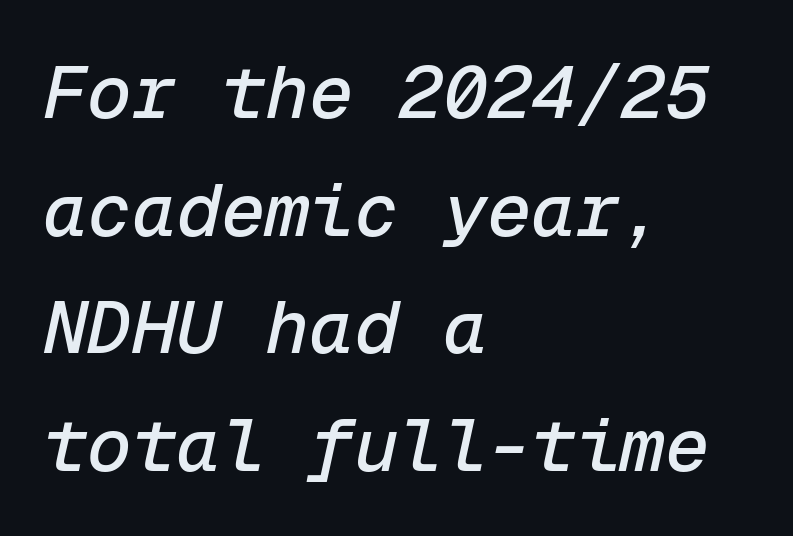
The image shows 74 px text type, italic (leaning right), monospaced; set left-aligned, normal line spacing (1.59x), normal letter spacing, not underlined; low stroke contrast and a medium x-height.
